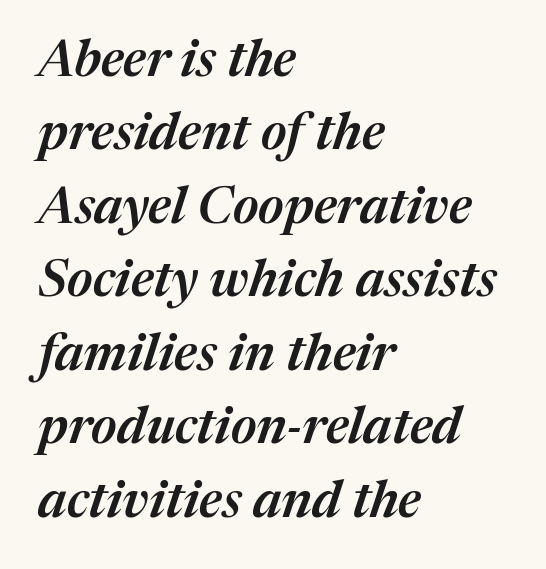
{"italic": "yes", "lean": "right", "slant_degrees": 17, "bold": "semi", "weight": "semibold", "width": "normal", "stroke_contrast": "medium", "x_height": "medium", "monospaced": "no", "underline": "no", "align": "left", "line_spacing": "normal", "line_spacing_ratio": 1.44, "letter_spacing": "normal", "letter_spacing_em": 0.0, "glyph_px": 51}
